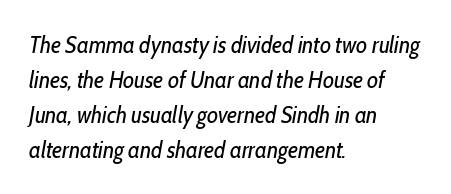
Q: Is the text bold? A: No.
Q: Is the text italic (slanted)? A: Yes, it leans right by about 10 degrees.
Q: Is the text underlined? A: No.
Q: How is the paragraph aligned? A: Left-aligned.
Q: Is the spacing between letters normal or unusually wide? A: Normal.
Q: Is the spacing between lines tight, normal or loose? A: Normal.
